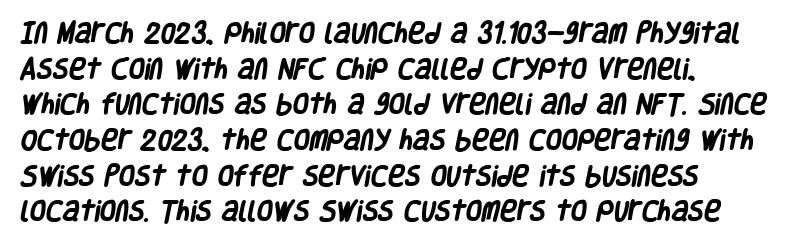
{"bold": "yes", "underline": "no", "align": "left", "line_spacing": "normal", "line_spacing_ratio": 1.55, "letter_spacing": "normal", "letter_spacing_em": 0.0, "glyph_px": 23}
